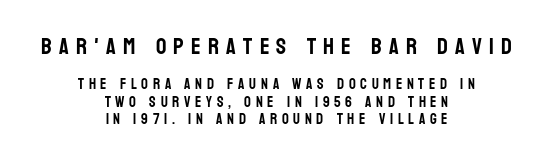
The image shows 23 px text type, upright; set centered, line spacing 1.17x, unusually wide letter spacing (+0.31 em), not underlined; the first (top) block is 1.53x larger.
